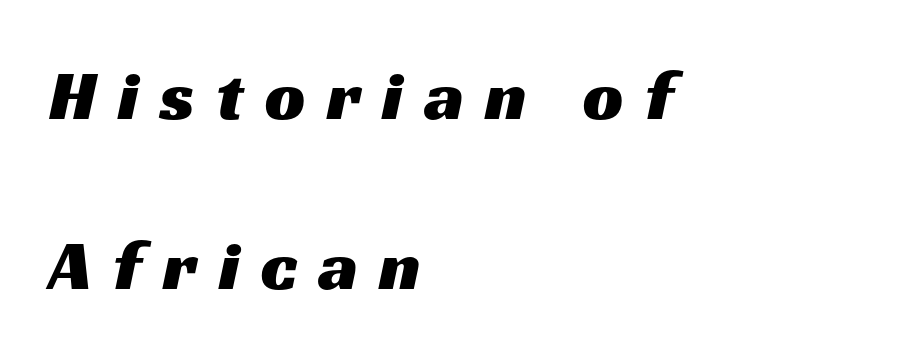
The image shows 71 px wide sans-serif type; set left-aligned, loose line spacing (2.4x), unusually wide letter spacing (+0.3 em), not underlined; medium stroke contrast and a medium x-height.
